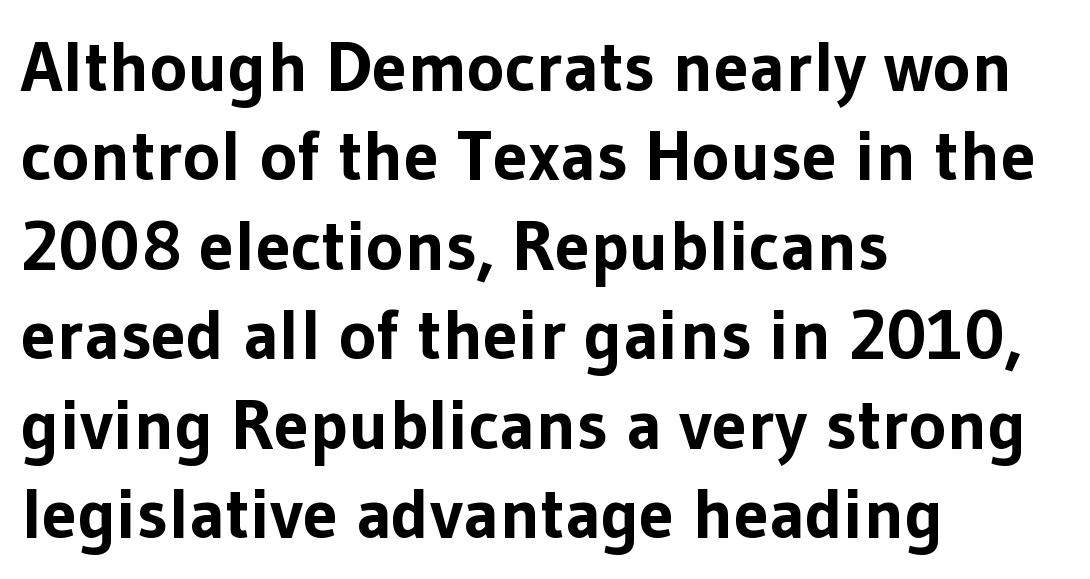
Q: Is the text bold? A: Yes.
Q: Is the text italic (slanted)? A: No, it is upright.
Q: Is the typeface a serif or a sans-serif typeface? A: Sans-serif.
Q: Is the text underlined? A: No.
Q: How is the paragraph aligned? A: Left-aligned.
Q: Is the spacing between letters normal or unusually wide? A: Normal.
Q: Is the spacing between lines tight, normal or loose? A: Normal.
Q: Width (condensed, normal, or wide)? A: Normal.
Q: Stroke contrast? A: Low.
Q: x-height? A: Medium.
Q: Monospaced? A: No.
